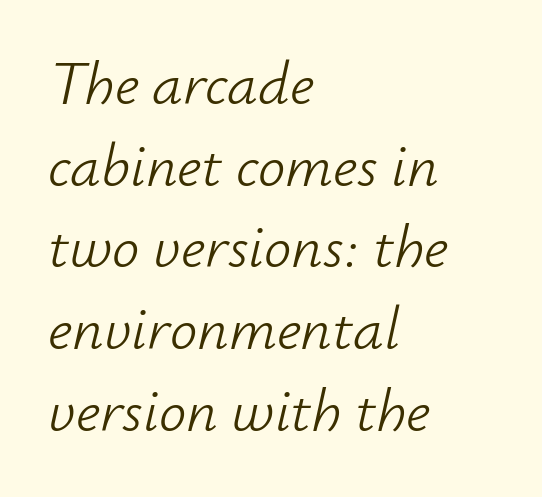
The image shows 61 px light type, italic (leaning right); set left-aligned, normal line spacing (1.34x), normal letter spacing, not underlined; low stroke contrast and a small x-height.
